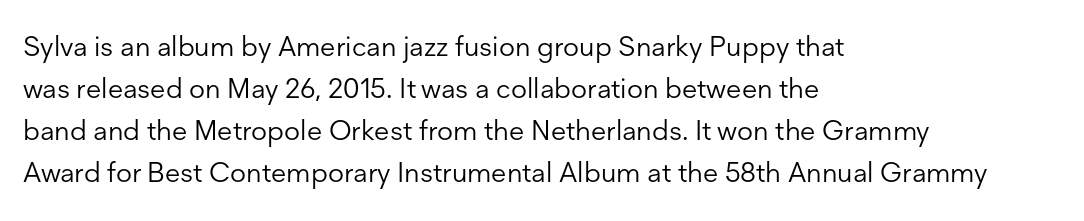
The image shows 28 px light sans-serif type, upright; set left-aligned, normal line spacing (1.5x), normal letter spacing, not underlined; low stroke contrast and a medium x-height.
